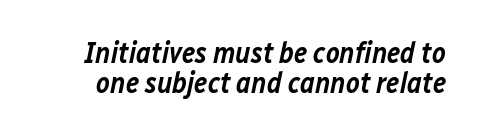
{"italic": "yes", "lean": "right", "slant_degrees": 12, "bold": "semi", "weight": "semibold", "width": "normal", "stroke_contrast": "low", "x_height": "medium", "monospaced": "no", "underline": "no", "line_spacing": "tight", "line_spacing_ratio": 1.02, "letter_spacing": "normal", "letter_spacing_em": 0.0, "glyph_px": 29}
